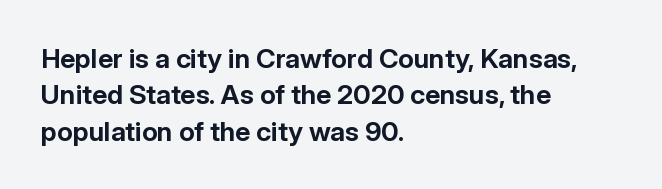
{"italic": "no", "bold": "yes", "underline": "no", "align": "left", "line_spacing": "normal", "line_spacing_ratio": 1.35, "letter_spacing": "normal", "letter_spacing_em": 0.0, "glyph_px": 27}
